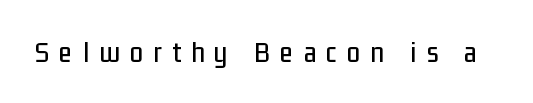
{"serif": "no", "italic": "no", "width": "condensed", "stroke_contrast": "low", "x_height": "medium", "monospaced": "no", "underline": "no", "letter_spacing": "wide", "letter_spacing_em": 0.34, "glyph_px": 30}
